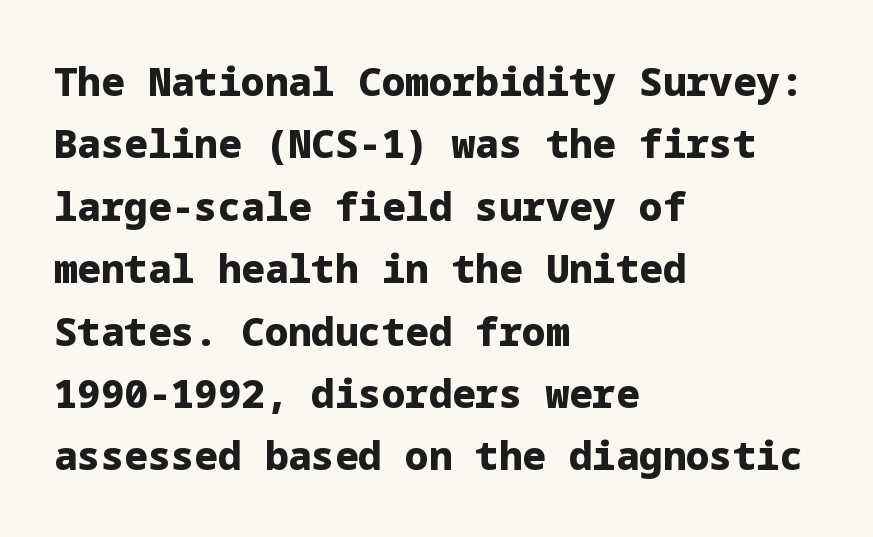
The image shows 39 px heavy sans-serif type, upright; set left-aligned, normal line spacing (1.6x), normal letter spacing, not underlined; low stroke contrast and a medium x-height.
